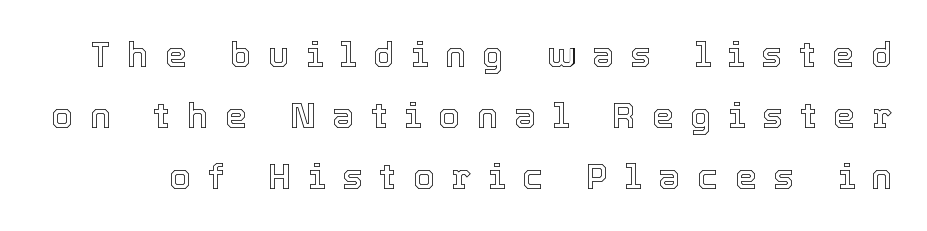
Q: Is the text italic (slanted)? A: No, it is upright.
Q: Is the text underlined? A: No.
Q: Is the spacing between letters normal or unusually wide? A: Unusually wide.
Q: Width (condensed, normal, or wide)? A: Normal.
Q: x-height? A: Medium.
Q: Monospaced? A: No.
